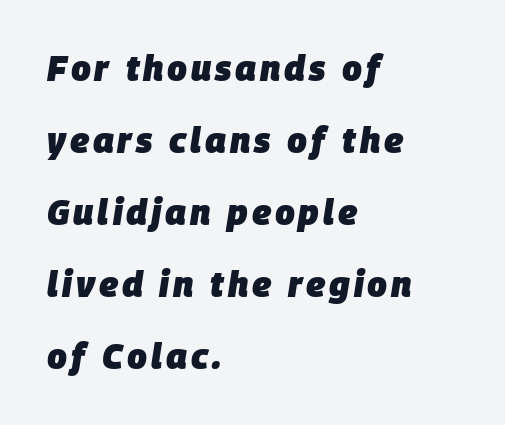
You could fit nearly another row in the gap between these rows. A clean baseline with only descenders dipping below it. The passage shown is typed in a proportional face where columns would drift. Italic? Definitely — the glyphs are oblique. Visually the block forms a straight wall on the left and a jagged coastline on the right. Is the type bold? Yes — the strokes are clearly thick and heavy.
